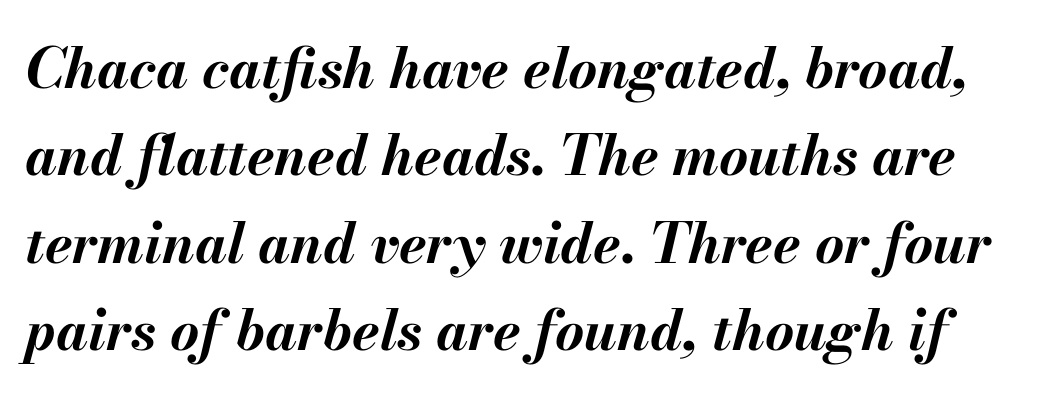
Q: Is the text bold? A: Yes.
Q: Is the text italic (slanted)? A: Yes, it leans right by about 13 degrees.
Q: Is the text underlined? A: No.
Q: Is the spacing between letters normal or unusually wide? A: Normal.
Q: Is the spacing between lines tight, normal or loose? A: Normal.
Q: Width (condensed, normal, or wide)? A: Normal.
Q: Stroke contrast? A: Medium.
Q: x-height? A: Small.
Q: Monospaced? A: No.
